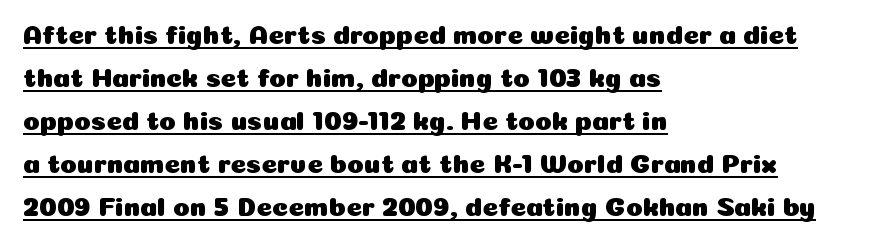
The image shows 27 px text type, upright; set left-aligned, normal line spacing (1.59x), normal letter spacing, underlined.
